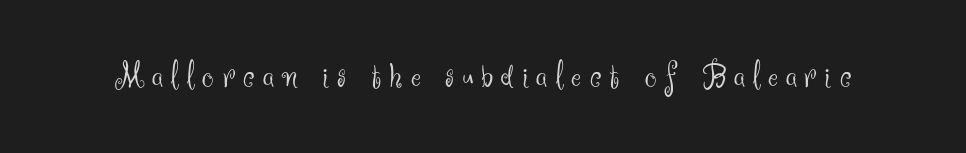
{"serif": "no", "italic": "no", "bold": "no", "weight": "light", "width": "normal", "stroke_contrast": "medium", "x_height": "small", "monospaced": "no", "underline": "no", "letter_spacing": "wide", "letter_spacing_em": 0.22, "glyph_px": 37}
